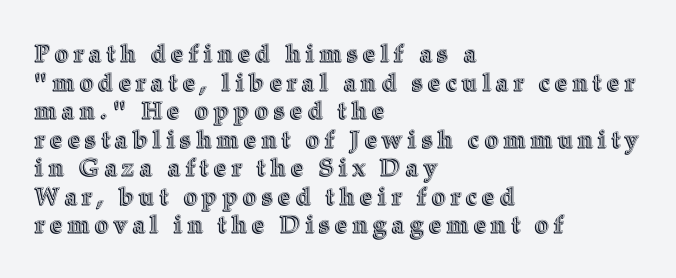
The letters stand straight up with perfectly vertical stems. Any mark beneath the type? The region is blank. A classic flush-left, rag-right setting is used for this passage. You could only call the tracking loose — the letters float apart.
